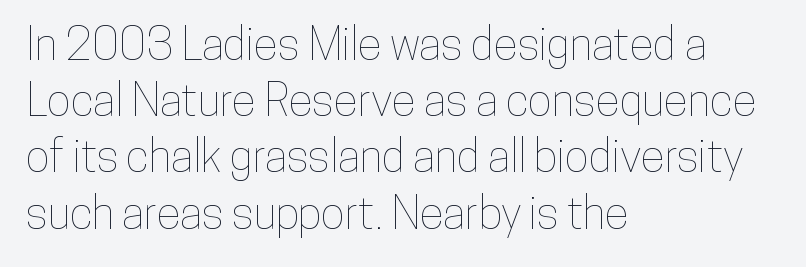
In terms of leading, this rendering sits right in the middle. Style check: upright. This rendering uses left alignment, leaving the right contour irregular. The string is rendered with underlining switched off. Is this a fixed-width face? No — the glyphs have proportional, varying widths. Spacing between characters is what you'd get straight out of the box.
